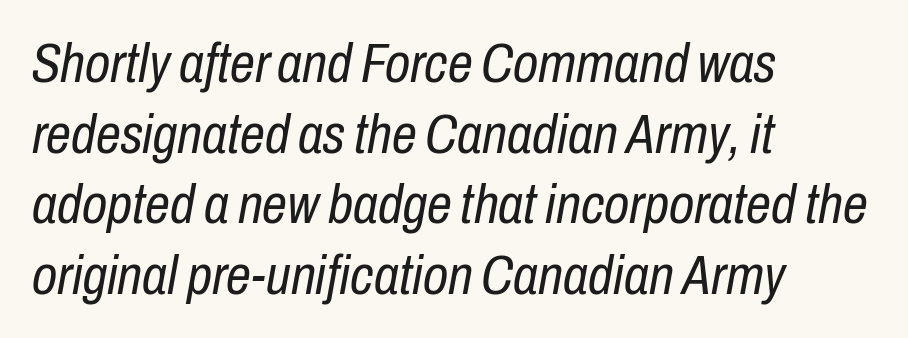
The image shows 56 px regular-weight, condensed type, italic (leaning right); set left-aligned, normal line spacing (1.26x), normal letter spacing, not underlined; low stroke contrast and a medium x-height.
